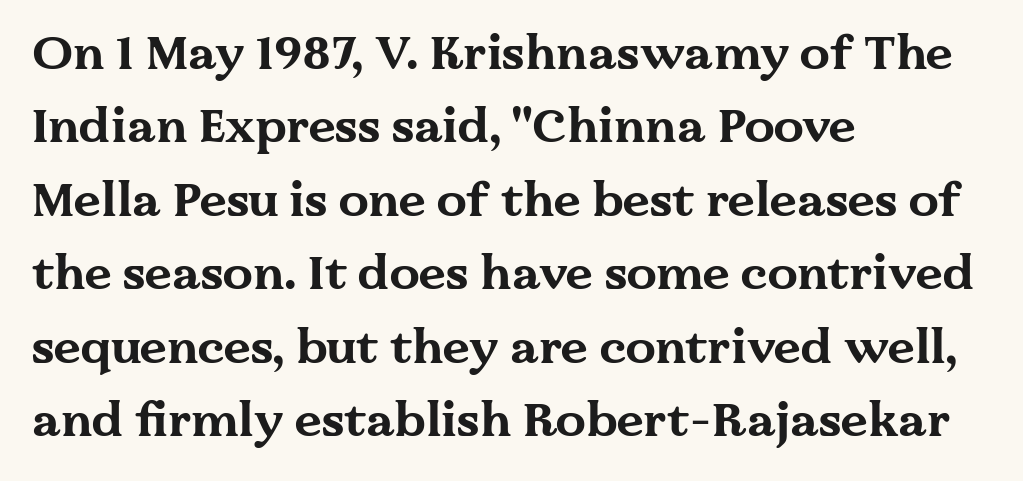
Vertical strokes here are truly vertical. Leftover space on each line is placed entirely after the last word. Spacing verdict: proportional, widths tailored to each character. The foot of each line stays bare and open. In terms of weight, the rendering is a true, heavy bold.
